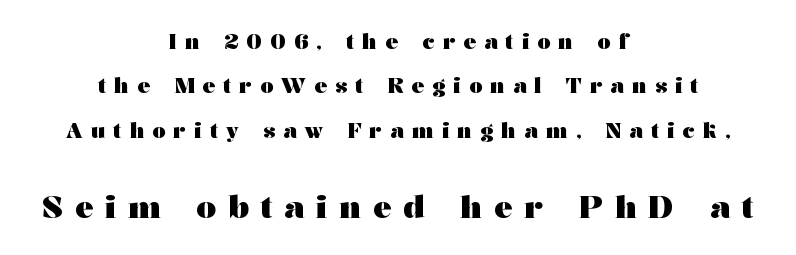
{"serif": "yes", "italic": "no", "bold": "yes", "weight": "heavy", "width": "wide", "stroke_contrast": "medium", "x_height": "medium", "monospaced": "no", "underline": "no", "align": "center", "line_spacing": "loose", "line_spacing_ratio": 2.11, "letter_spacing": "wide", "letter_spacing_em": 0.38, "larger_block": "second", "size_ratio": 1.48, "glyph_px": 31}
